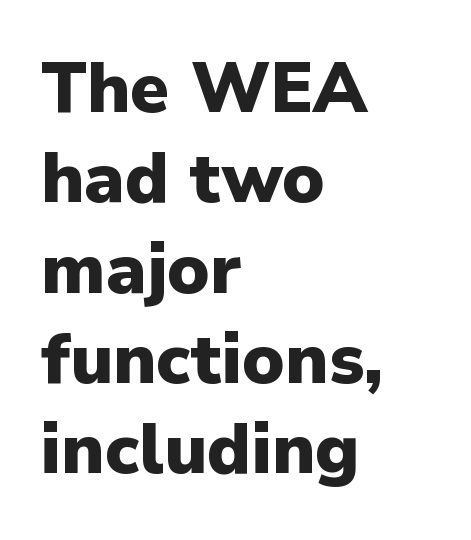
Q: Is the text bold? A: Yes.
Q: Is the text italic (slanted)? A: No, it is upright.
Q: Is the typeface a serif or a sans-serif typeface? A: Sans-serif.
Q: Is the text underlined? A: No.
Q: How is the paragraph aligned? A: Left-aligned.
Q: Is the spacing between letters normal or unusually wide? A: Normal.
Q: Is the spacing between lines tight, normal or loose? A: Normal.
Q: Width (condensed, normal, or wide)? A: Normal.
Q: Stroke contrast? A: Low.
Q: x-height? A: Medium.
Q: Monospaced? A: No.
